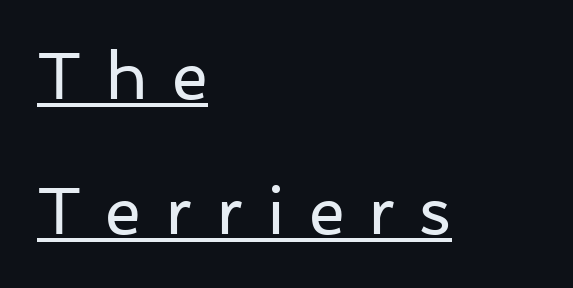
The image shows 66 px regular-weight sans-serif type, upright; set left-aligned, loose line spacing (2.05x), unusually wide letter spacing (+0.36 em), underlined; low stroke contrast and a medium x-height.
